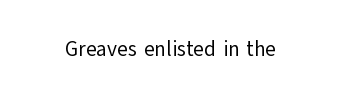
The image shows 21 px text type, upright; set normal letter spacing, not underlined.
